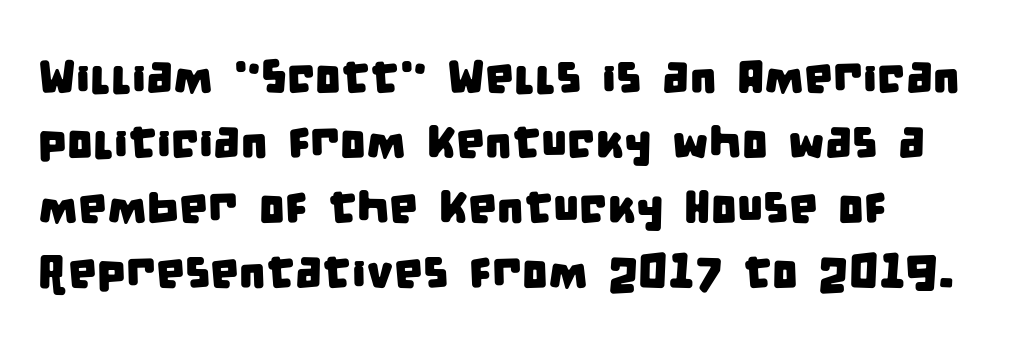
The image shows 46 px condensed sans-serif type; set normal line spacing (1.41x), normal letter spacing, not underlined; low stroke contrast and a large x-height.
